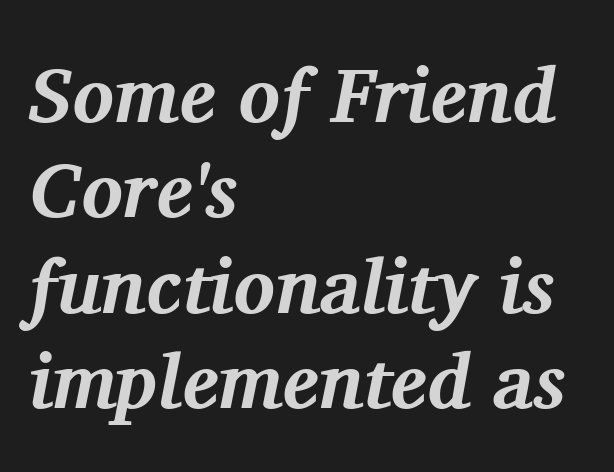
{"serif": "yes", "italic": "yes", "lean": "right", "slant_degrees": 11, "bold": "yes", "weight": "bold", "width": "normal", "stroke_contrast": "medium", "x_height": "medium", "monospaced": "no", "underline": "no", "align": "left", "line_spacing_ratio": 1.24, "letter_spacing": "normal", "letter_spacing_em": 0.0, "glyph_px": 77}
